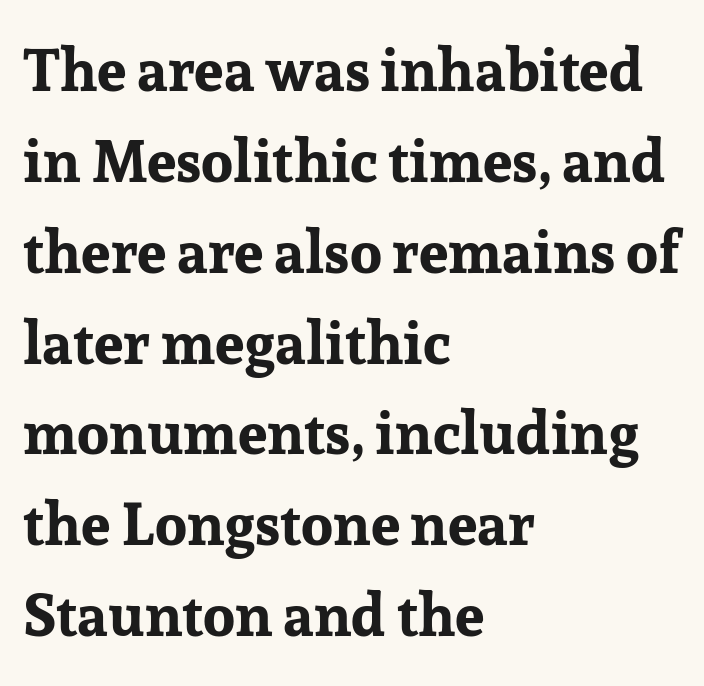
{"serif": "yes", "italic": "no", "bold": "yes", "weight": "bold", "width": "normal", "stroke_contrast": "low", "x_height": "medium", "monospaced": "no", "underline": "no", "align": "left", "line_spacing": "normal", "line_spacing_ratio": 1.54, "letter_spacing": "normal", "letter_spacing_em": 0.0, "glyph_px": 59}
